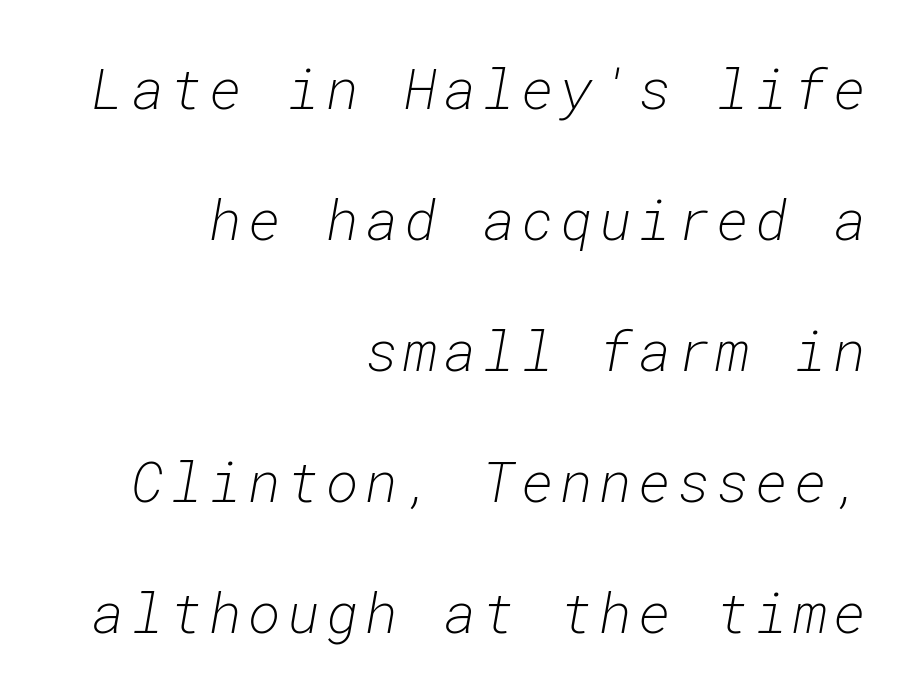
The image shows 56 px light type, italic (leaning right), monospaced; set right-aligned, loose line spacing (2.34x), not underlined; low stroke contrast and a medium x-height.
